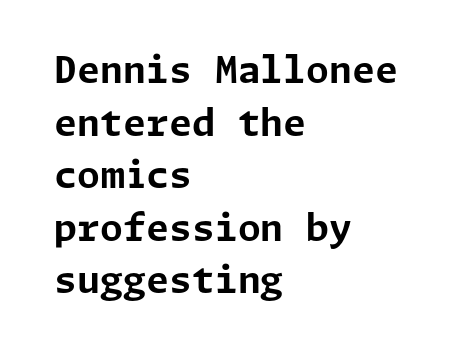
Q: Is the text bold? A: Yes.
Q: Is the text italic (slanted)? A: No, it is upright.
Q: Is the typeface a serif or a sans-serif typeface? A: Sans-serif.
Q: Is the text underlined? A: No.
Q: How is the paragraph aligned? A: Left-aligned.
Q: Is the spacing between letters normal or unusually wide? A: Normal.
Q: Is the spacing between lines tight, normal or loose? A: Normal.
Q: Width (condensed, normal, or wide)? A: Normal.
Q: Stroke contrast? A: Low.
Q: x-height? A: Medium.
